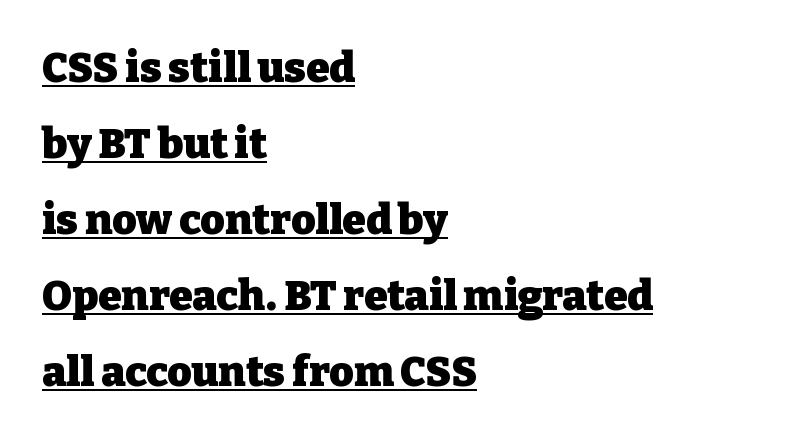
Each word holds together tightly as a unit, with standard inter-letter gaps. Has an underline been added? It has. Line starts are locked; line ends wander. The letters stand upright; this is a roman face.
